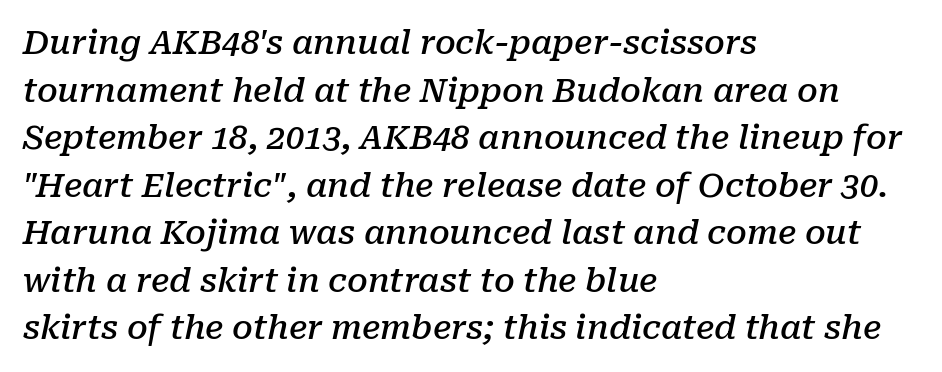
Q: Is the text bold? A: Semi-bold.
Q: Is the text italic (slanted)? A: Yes, it leans right by about 10 degrees.
Q: Is the typeface a serif or a sans-serif typeface? A: Serif.
Q: Is the text underlined? A: No.
Q: How is the paragraph aligned? A: Left-aligned.
Q: Is the spacing between letters normal or unusually wide? A: Normal.
Q: Is the spacing between lines tight, normal or loose? A: Normal.
Q: Width (condensed, normal, or wide)? A: Normal.
Q: Stroke contrast? A: Low.
Q: x-height? A: Medium.
Q: Monospaced? A: No.
